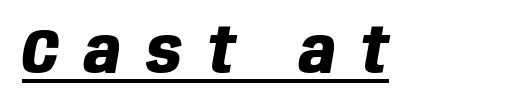
The image shows 63 px heavy, condensed type, italic (leaning right); set unusually wide letter spacing (+0.4 em), underlined; low stroke contrast and a large x-height.
